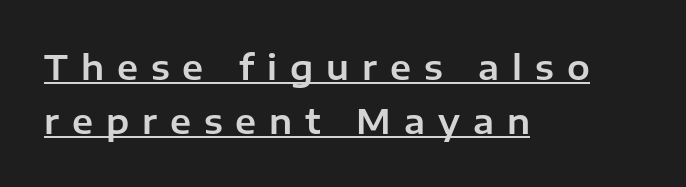
{"serif": "no", "italic": "no", "width": "normal", "stroke_contrast": "low", "x_height": "medium", "monospaced": "no", "underline": "yes", "align": "left", "line_spacing": "normal", "line_spacing_ratio": 1.59, "letter_spacing": "wide", "letter_spacing_em": 0.38, "glyph_px": 34}
